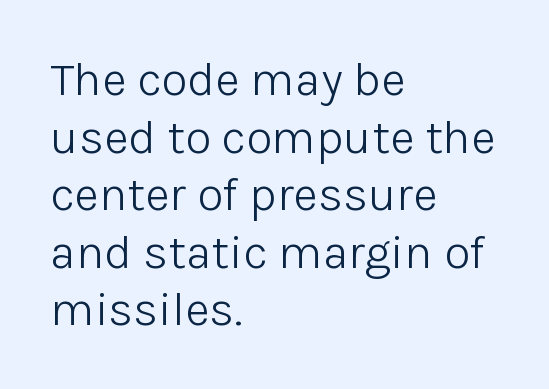
The image shows 48 px light sans-serif type, upright; set left-aligned, line spacing 1.2x, normal letter spacing, not underlined; low stroke contrast and a medium x-height.
